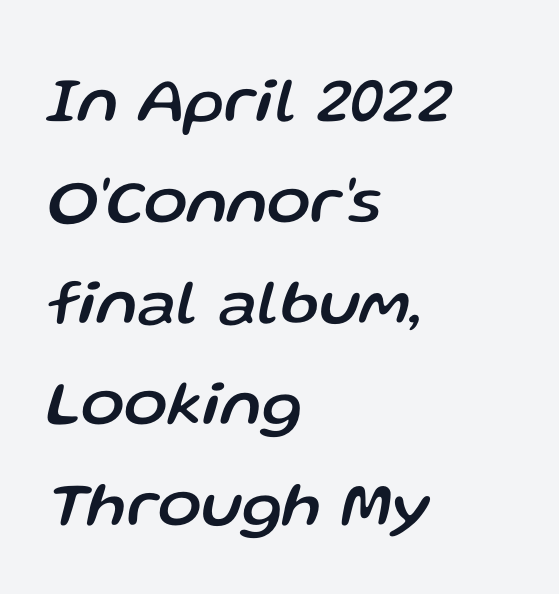
{"italic": "yes", "lean": "right", "slant_degrees": 13, "width": "normal", "stroke_contrast": "low", "x_height": "medium", "monospaced": "no", "underline": "no", "align": "left", "line_spacing": "normal", "line_spacing_ratio": 1.58, "letter_spacing": "normal", "letter_spacing_em": 0.0, "glyph_px": 64}
